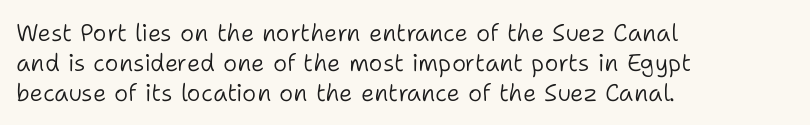
Q: Is the text bold? A: No.
Q: Is the text italic (slanted)? A: No, it is upright.
Q: Is the text underlined? A: No.
Q: How is the paragraph aligned? A: Left-aligned.
Q: Is the spacing between letters normal or unusually wide? A: Normal.
